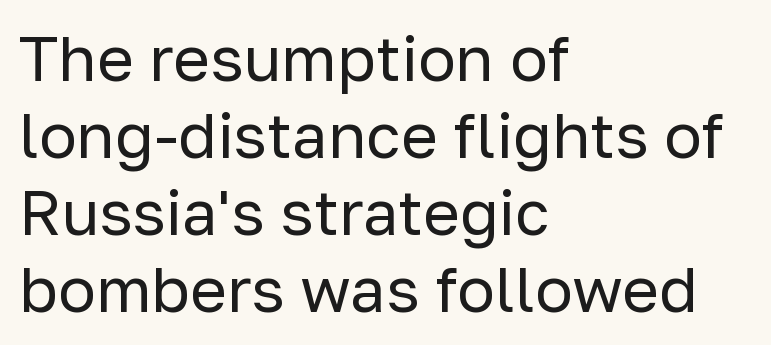
Q: Is the text bold? A: No.
Q: Is the text italic (slanted)? A: No, it is upright.
Q: Is the typeface a serif or a sans-serif typeface? A: Sans-serif.
Q: Is the text underlined? A: No.
Q: How is the paragraph aligned? A: Left-aligned.
Q: Is the spacing between letters normal or unusually wide? A: Normal.
Q: Width (condensed, normal, or wide)? A: Normal.
Q: Stroke contrast? A: Low.
Q: x-height? A: Medium.
Q: Monospaced? A: No.
